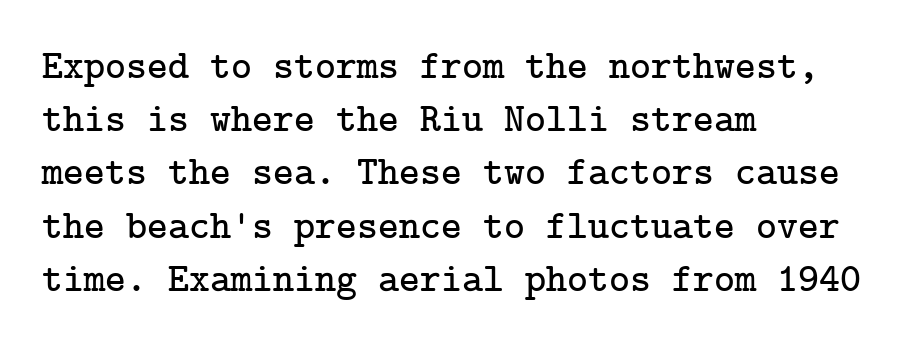
Default kerning and tracking; the words read as compact shapes. Serifs: yes, visible at the terminals of the letterforms. This is the regular roman posture of the typeface. Lines of text with bare space underneath.
